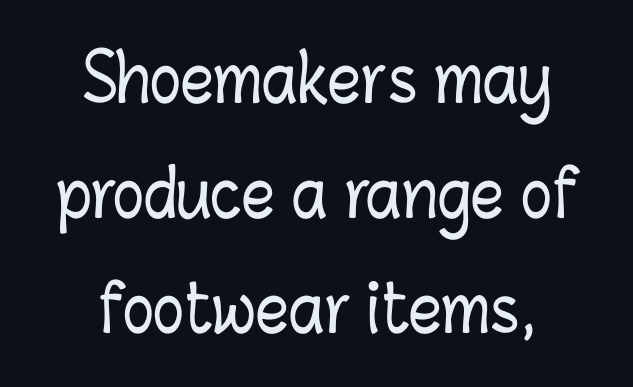
The image shows 65 px condensed type, upright; set centered, line spacing 1.77x, normal letter spacing, not underlined; low stroke contrast and a medium x-height.
